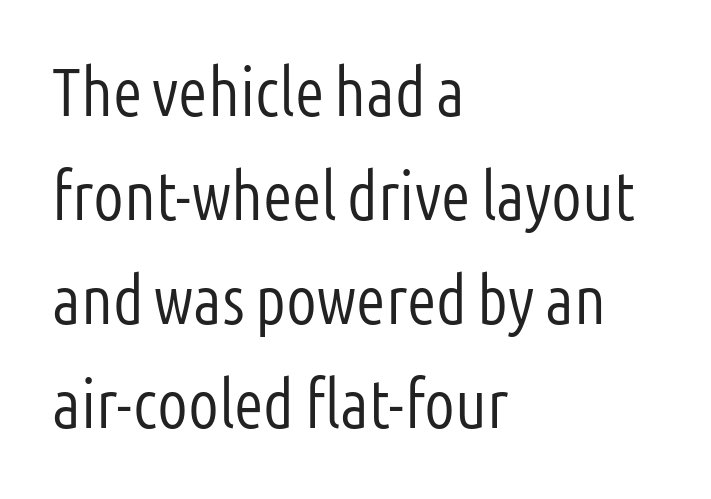
The image shows 68 px light, condensed sans-serif type, upright; set left-aligned, normal line spacing (1.53x), normal letter spacing, not underlined; low stroke contrast and a medium x-height.
